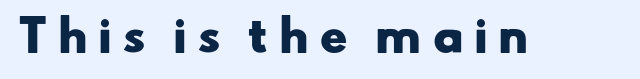
Q: Is the text bold? A: Yes.
Q: Is the typeface a serif or a sans-serif typeface? A: Sans-serif.
Q: Is the text underlined? A: No.
Q: Is the spacing between letters normal or unusually wide? A: Unusually wide.
Q: Width (condensed, normal, or wide)? A: Wide.
Q: Stroke contrast? A: Low.
Q: x-height? A: Small.
Q: Monospaced? A: No.
